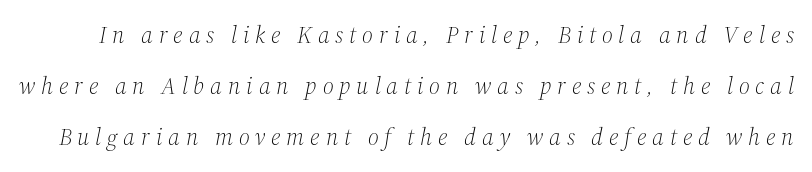
Q: Is the text bold? A: No.
Q: Is the text italic (slanted)? A: Yes, it leans right by about 12 degrees.
Q: Is the text underlined? A: No.
Q: Is the spacing between letters normal or unusually wide? A: Unusually wide.
Q: Is the spacing between lines tight, normal or loose? A: Loose.
